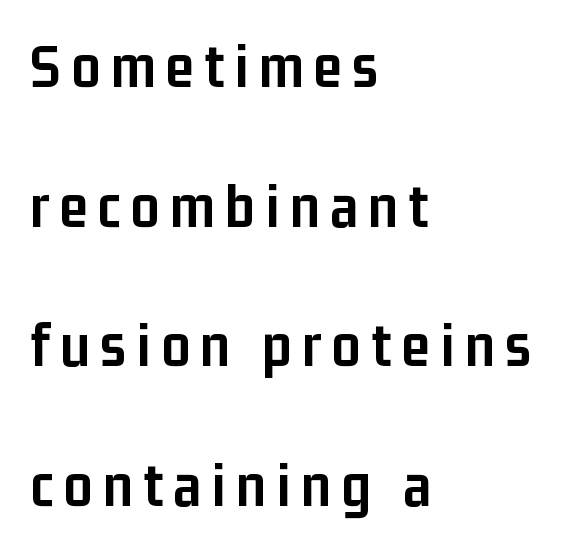
{"serif": "no", "italic": "no", "bold": "yes", "weight": "semibold", "width": "condensed", "stroke_contrast": "low", "x_height": "medium", "monospaced": "no", "underline": "no", "align": "left", "line_spacing": "loose", "line_spacing_ratio": 2.18, "glyph_px": 64}
